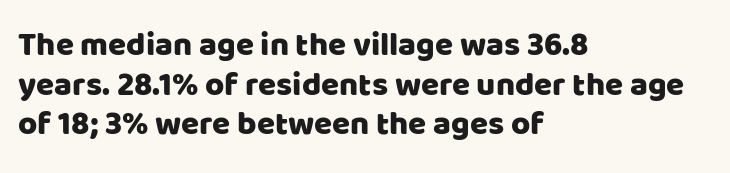
{"serif": "no", "italic": "no", "width": "normal", "stroke_contrast": "low", "x_height": "large", "monospaced": "no", "underline": "no", "align": "left", "line_spacing_ratio": 1.2, "letter_spacing": "normal", "letter_spacing_em": 0.0, "glyph_px": 33}
